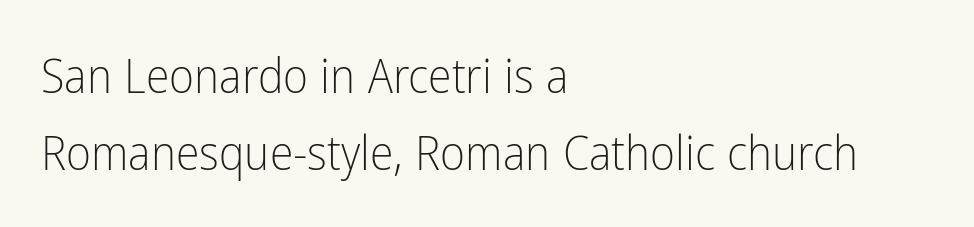
{"serif": "no", "italic": "no", "bold": "no", "weight": "light", "width": "condensed", "stroke_contrast": "low", "x_height": "medium", "monospaced": "no", "underline": "no", "align": "left", "line_spacing": "normal", "line_spacing_ratio": 1.61, "letter_spacing": "normal", "letter_spacing_em": 0.0, "glyph_px": 48}
